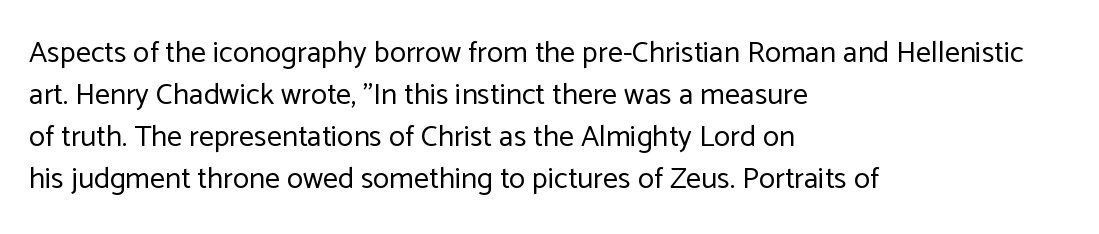
The image shows 30 px regular-weight sans-serif type, upright; set left-aligned, normal line spacing (1.4x), normal letter spacing, not underlined; low stroke contrast and a medium x-height.
